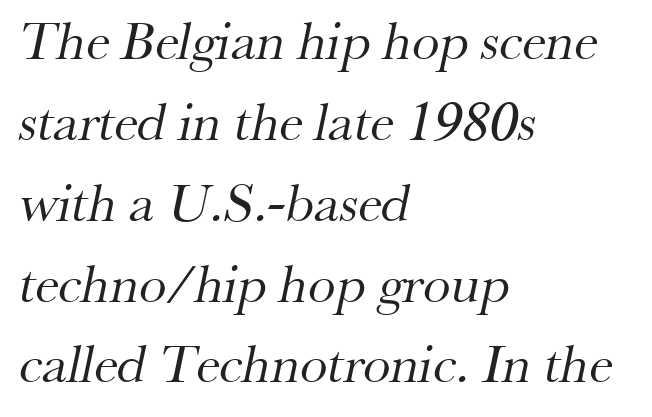
Q: Is the text bold? A: No.
Q: Is the typeface a serif or a sans-serif typeface? A: Serif.
Q: Is the text underlined? A: No.
Q: How is the paragraph aligned? A: Left-aligned.
Q: Is the spacing between letters normal or unusually wide? A: Normal.
Q: Is the spacing between lines tight, normal or loose? A: Normal.
Q: Width (condensed, normal, or wide)? A: Normal.
Q: Stroke contrast? A: Medium.
Q: x-height? A: Small.
Q: Monospaced? A: No.
